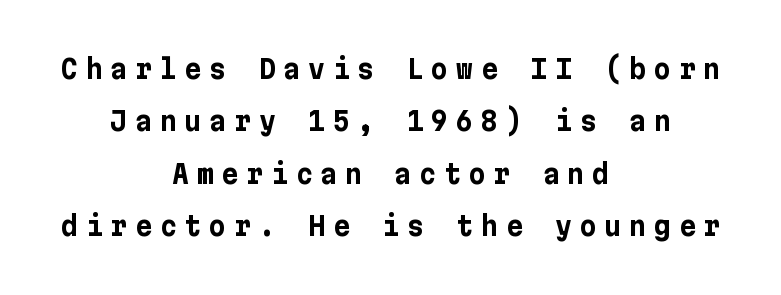
Between one letter and the next there's a generous, obvious gap. Ordinary non-slanted type is in use. This is heavy type, rendered in bold. Honestly, there is no underline to notice here at all. Notice how the passage keeps no hard edge, just a central spine. Quick note: interline space is abundant.
